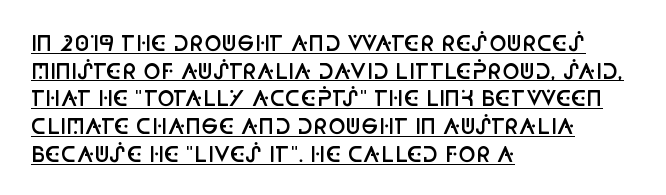
Evenly set lines give the paragraph a standard silhouette. A typesetter would mark this as roman, not italic. These lines stack with their left ends in a neat column. Strokes here are thickened, but only to semibold level. Words appear dense and cohesive because spacing is normal. Glance below the letters and you will spot a drawn line.
